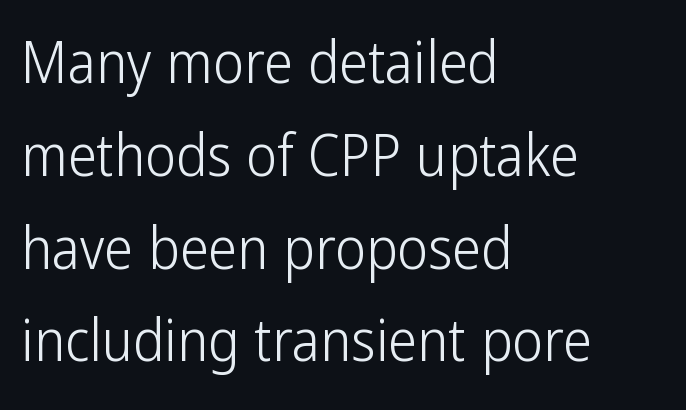
{"serif": "no", "italic": "no", "bold": "no", "weight": "light", "width": "condensed", "stroke_contrast": "low", "x_height": "medium", "monospaced": "no", "underline": "no", "align": "left", "line_spacing": "normal", "line_spacing_ratio": 1.6, "letter_spacing": "normal", "letter_spacing_em": 0.0, "glyph_px": 58}
